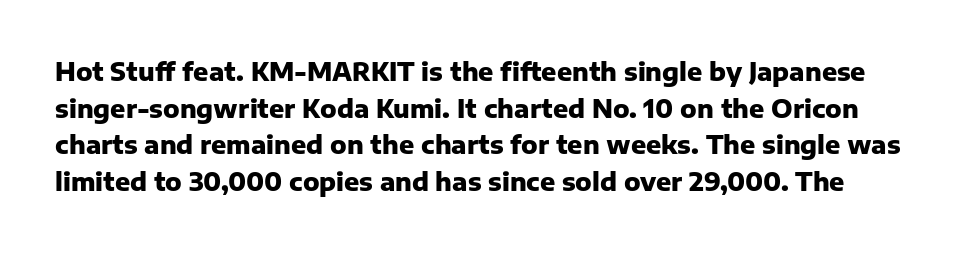
Q: Is the text bold? A: Yes.
Q: Is the text italic (slanted)? A: No, it is upright.
Q: Is the text underlined? A: No.
Q: Is the spacing between letters normal or unusually wide? A: Normal.
Q: Is the spacing between lines tight, normal or loose? A: Normal.
